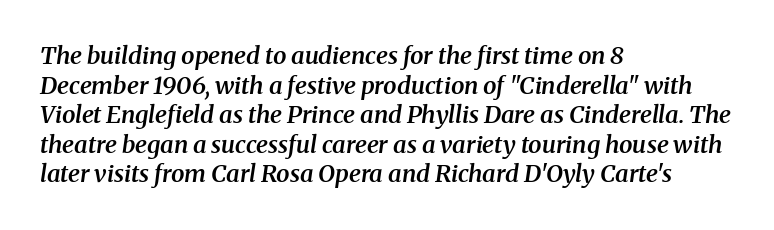
A fair bit of extra ink — the face is semibold, not bold. Only glyphs here, with clear space below each row. Look at the tracking — it's just the regular setting, nothing added. Does the copy run flush right? No — it runs flush left.
